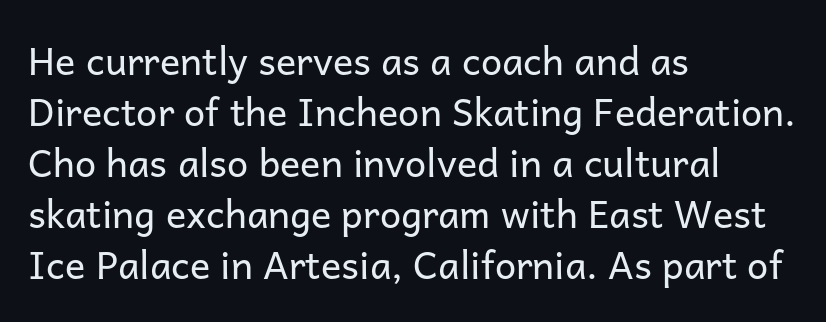
Q: Is the text bold? A: No.
Q: Is the text italic (slanted)? A: No, it is upright.
Q: Is the typeface a serif or a sans-serif typeface? A: Sans-serif.
Q: Is the text underlined? A: No.
Q: How is the paragraph aligned? A: Left-aligned.
Q: Is the spacing between letters normal or unusually wide? A: Normal.
Q: Is the spacing between lines tight, normal or loose? A: Normal.
Q: Width (condensed, normal, or wide)? A: Normal.
Q: Stroke contrast? A: Low.
Q: x-height? A: Medium.
Q: Monospaced? A: No.
